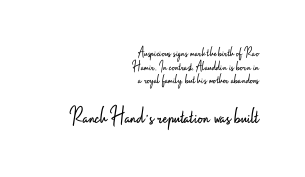
The image shows 24 px text type; set right-aligned, tight line spacing (0.97x), normal letter spacing, not underlined; the second (bottom) block is 1.71x larger.
